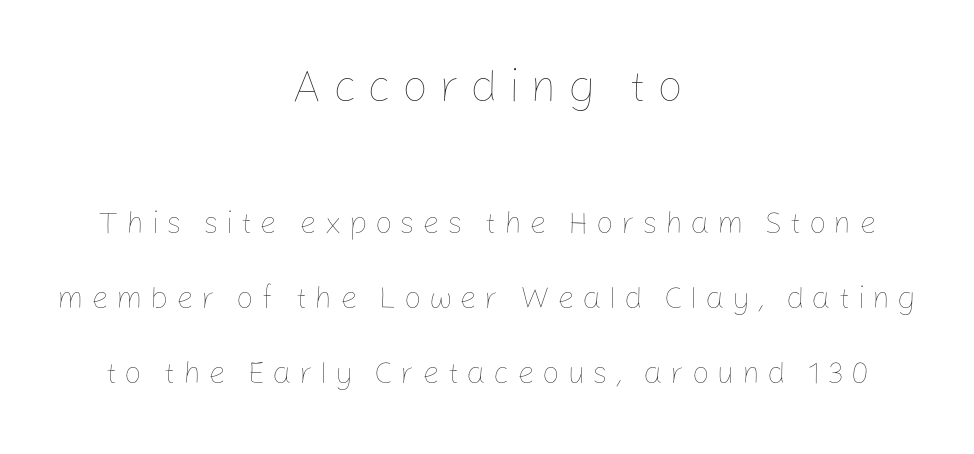
The image shows 46 px thin type, upright; set centered, loose line spacing (2.42x), unusually wide letter spacing (+0.23 em), not underlined; the first (top) block is 1.48x larger; low stroke contrast and a medium x-height.
